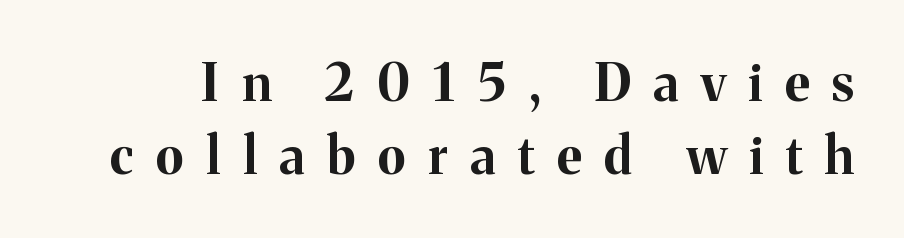
The image shows 51 px bold serif type, upright; set normal line spacing (1.43x), unusually wide letter spacing (+0.45 em), not underlined; medium stroke contrast and a medium x-height.
